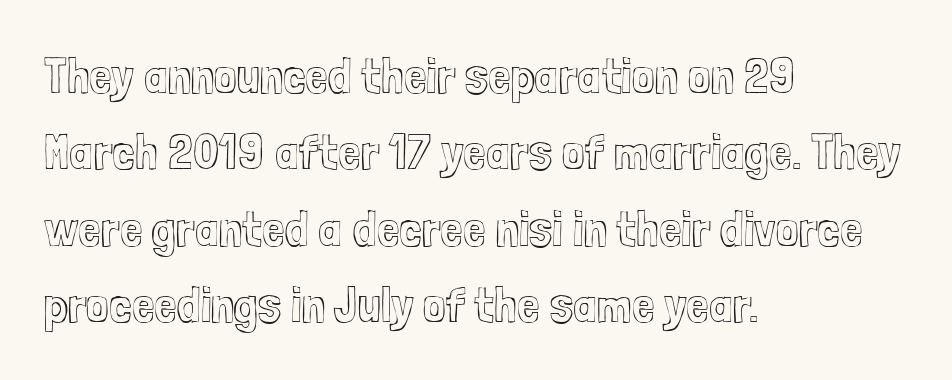
{"italic": "no", "width": "condensed", "x_height": "medium", "monospaced": "no", "underline": "no", "align": "left", "line_spacing": "normal", "line_spacing_ratio": 1.5, "letter_spacing": "normal", "letter_spacing_em": 0.0, "glyph_px": 51}
